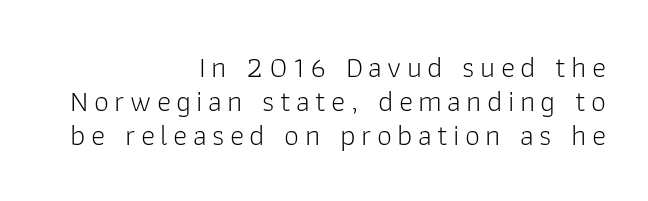
The image shows 30 px light sans-serif type, upright; set right-aligned, tight line spacing (1.13x), not underlined; low stroke contrast and a medium x-height.
